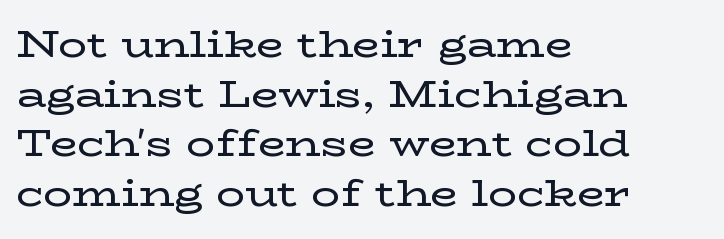
{"serif": "yes", "italic": "no", "width": "wide", "stroke_contrast": "low", "x_height": "medium", "monospaced": "no", "underline": "no", "align": "left", "line_spacing": "normal", "line_spacing_ratio": 1.38, "letter_spacing": "normal", "letter_spacing_em": 0.0, "glyph_px": 36}
